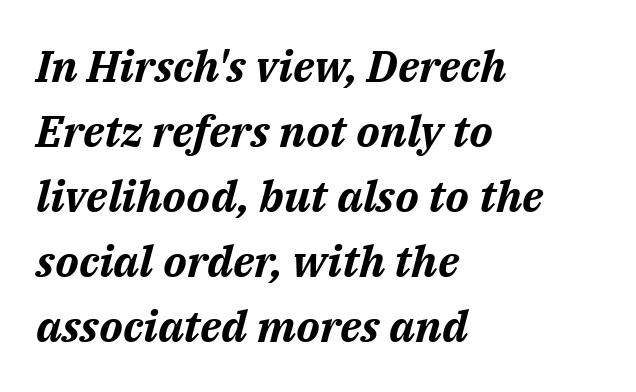
Q: Is the text bold? A: Yes.
Q: Is the text italic (slanted)? A: Yes, it leans right by about 14 degrees.
Q: Is the text underlined? A: No.
Q: How is the paragraph aligned? A: Left-aligned.
Q: Is the spacing between letters normal or unusually wide? A: Normal.
Q: Is the spacing between lines tight, normal or loose? A: Normal.
Q: Width (condensed, normal, or wide)? A: Normal.
Q: Stroke contrast? A: Medium.
Q: x-height? A: Medium.
Q: Monospaced? A: No.
